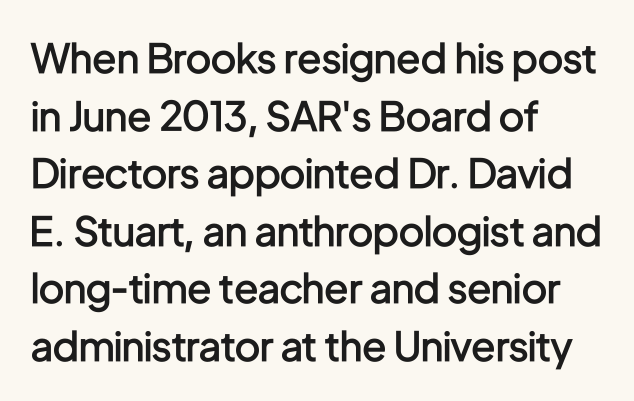
The letters stand straight up with perfectly vertical stems. In CSS terms this would be text-align: left. The passage shown is typed in a proportional face where columns would drift. These lines keep a tight, regular rhythm from letter to letter.
